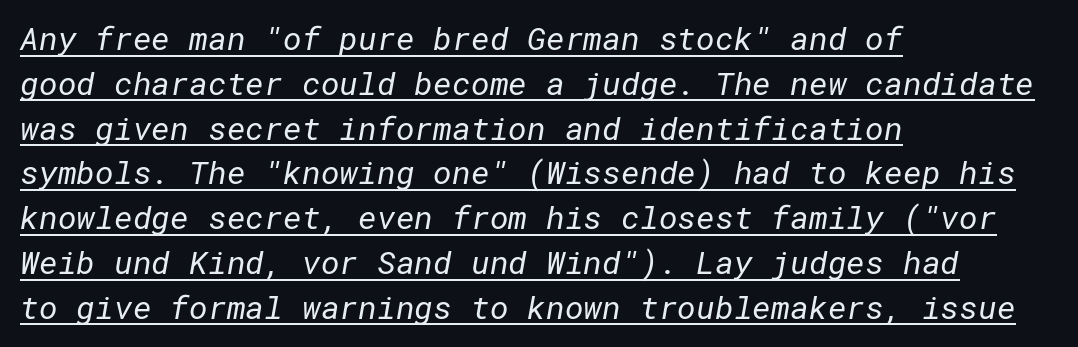
{"serif": "no", "bold": "no", "weight": "regular", "width": "normal", "stroke_contrast": "low", "x_height": "medium", "underline": "yes", "align": "left", "line_spacing": "normal", "line_spacing_ratio": 1.4, "letter_spacing": "normal", "letter_spacing_em": 0.0, "glyph_px": 32}
